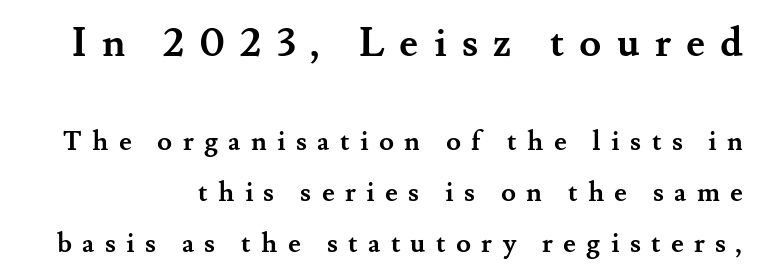
Glance below the letters and you will spot only blank space. The passage shown is typeset with a serif family. The tracking jumps out immediately: characters are airy and widely separated. Between these two stacked blocks, the higher one wins on size. Ordinary non-slanted type is in use.
